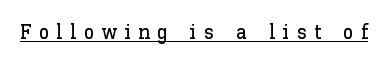
{"italic": "no", "underline": "yes", "letter_spacing": "wide", "letter_spacing_em": 0.34, "glyph_px": 21}
